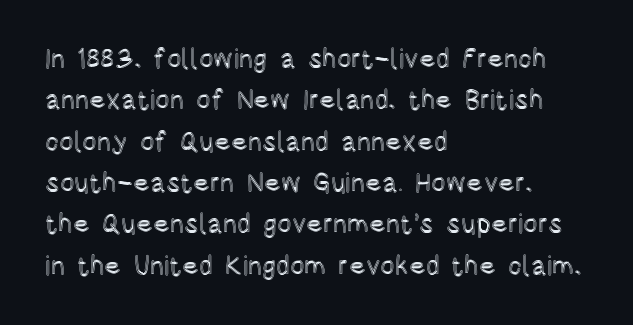
Q: Is the text italic (slanted)? A: No, it is upright.
Q: Is the text underlined? A: No.
Q: How is the paragraph aligned? A: Left-aligned.
Q: Is the spacing between letters normal or unusually wide? A: Normal.
Q: Is the spacing between lines tight, normal or loose? A: Normal.
